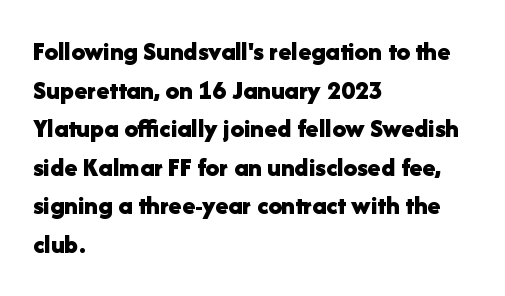
The image shows 27 px bold type, upright; set left-aligned, normal line spacing (1.43x), normal letter spacing, not underlined.
